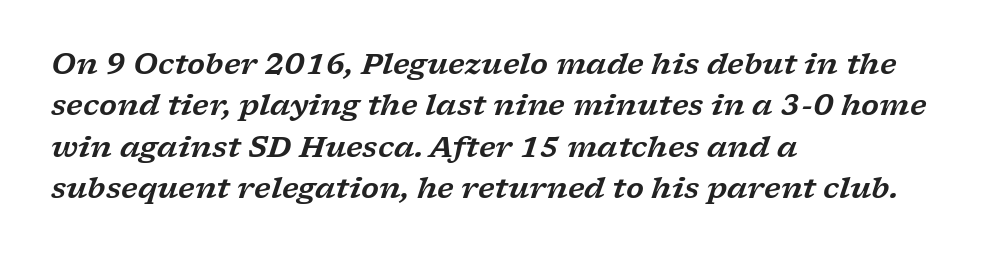
Layout note: lines flush left. There is no visible air inserted between adjacent glyphs. Whoever set this chose a conventional vertical rhythm. Serif or sans? Serif — the stroke terminals have little feet. Check under the words: just untouched page.
